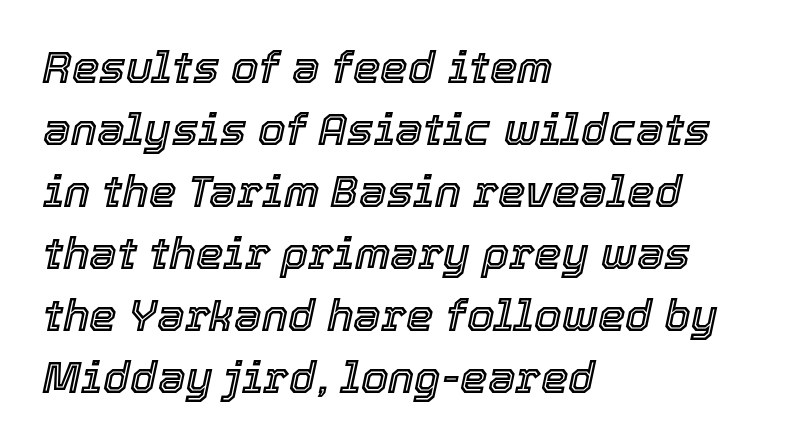
If you drew a ruler down the left edge, every line would touch it. If you measured baseline to baseline, you'd find a middling distance. Looks like regular typesetting: each glyph gets only the width it needs. The passage shown is not underscored anywhere. Glyph-to-glyph distance matches everyday printed text.
